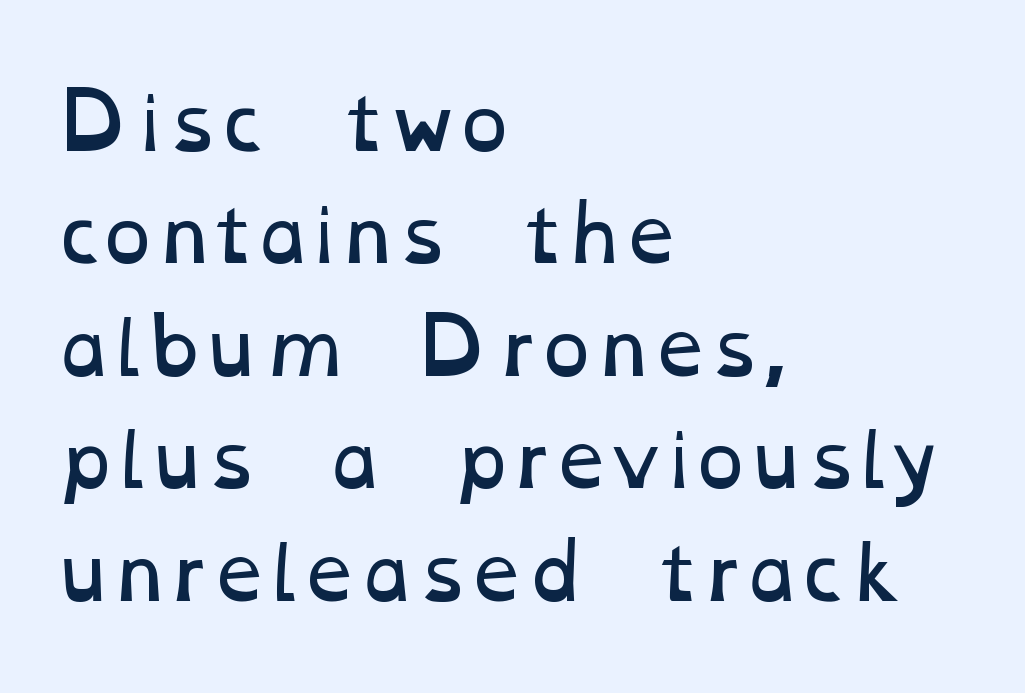
The image shows 75 px regular-weight, wide type; set left-aligned, normal line spacing (1.5x), normal letter spacing, not underlined; low stroke contrast and a medium x-height.
